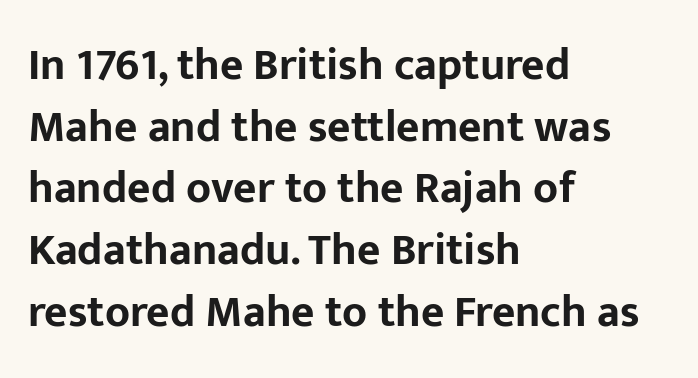
The image shows 45 px bold sans-serif type, upright; set left-aligned, normal line spacing (1.37x), normal letter spacing, not underlined; low stroke contrast and a medium x-height.
